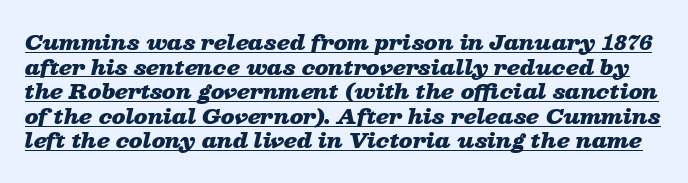
{"italic": "yes", "lean": "right", "slant_degrees": 13, "bold": "yes", "underline": "yes", "line_spacing_ratio": 1.23, "letter_spacing": "normal", "letter_spacing_em": 0.0, "glyph_px": 20}
